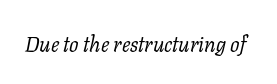
Q: Is the text bold? A: No.
Q: Is the text italic (slanted)? A: Yes, it leans right by about 11 degrees.
Q: Is the text underlined? A: No.
Q: Is the spacing between letters normal or unusually wide? A: Normal.
